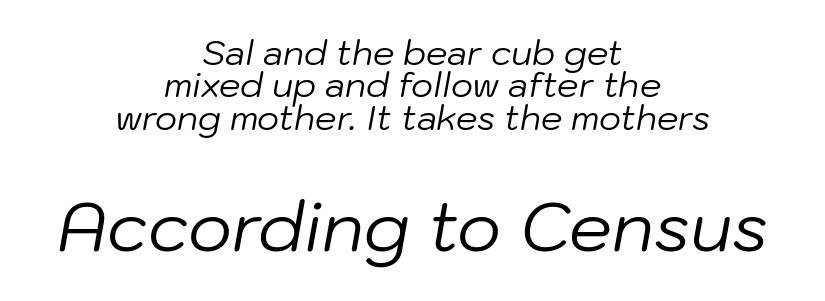
Q: Is the text bold? A: No.
Q: Is the text italic (slanted)? A: Yes, it leans right by about 10 degrees.
Q: Is the text underlined? A: No.
Q: How is the paragraph aligned? A: Centered.
Q: Is the spacing between letters normal or unusually wide? A: Normal.
Q: Is the spacing between lines tight, normal or loose? A: Tight.
Q: Which block of text is set in a larger size, the first (top) or the second (bottom)? A: The second (bottom) one.
Q: Width (condensed, normal, or wide)? A: Normal.
Q: Stroke contrast? A: Low.
Q: x-height? A: Medium.
Q: Monospaced? A: No.
